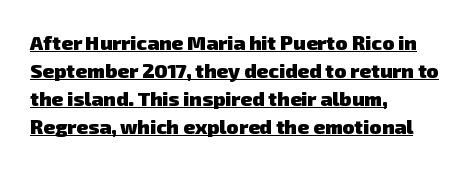
Q: Is the text bold? A: Yes.
Q: Is the text underlined? A: Yes.
Q: How is the paragraph aligned? A: Left-aligned.
Q: Is the spacing between letters normal or unusually wide? A: Normal.
Q: Is the spacing between lines tight, normal or loose? A: Normal.
